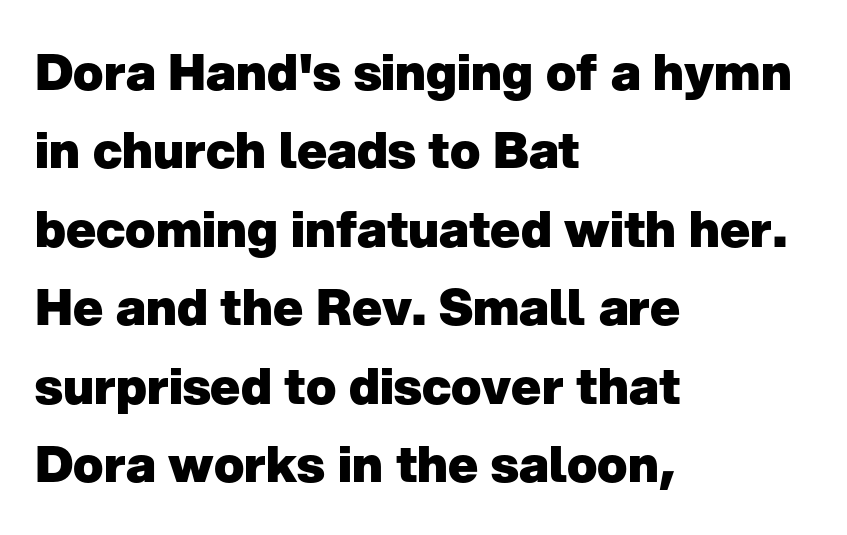
{"serif": "no", "italic": "no", "bold": "yes", "weight": "heavy", "width": "normal", "stroke_contrast": "low", "x_height": "medium", "monospaced": "no", "underline": "no", "align": "left", "line_spacing": "normal", "line_spacing_ratio": 1.57, "letter_spacing": "normal", "letter_spacing_em": 0.0, "glyph_px": 50}
